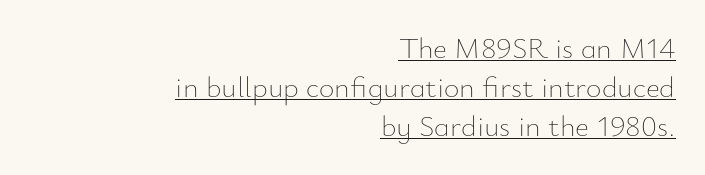
The image shows 30 px thin type, upright; set right-aligned, normal line spacing (1.3x), normal letter spacing, underlined; low stroke contrast and a small x-height.
